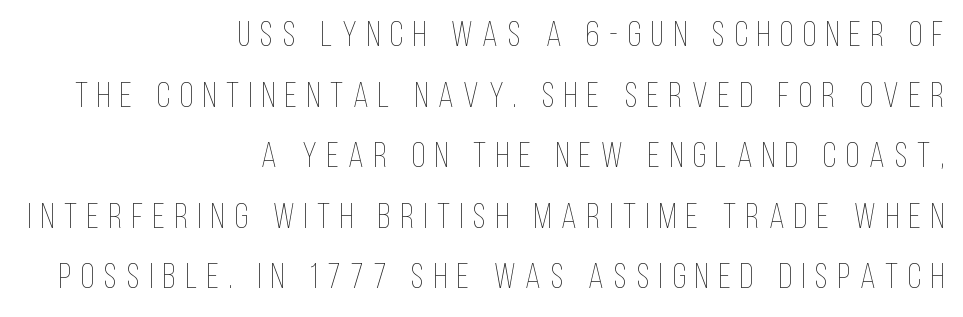
The passage shown has open, widely tracked lettering throughout. A flush-right, rag-left setting is used for this passage. Underlining? Definitely not there. Summary of weight: not heavy and not bold. Every character sits straight up, as roman type does.
